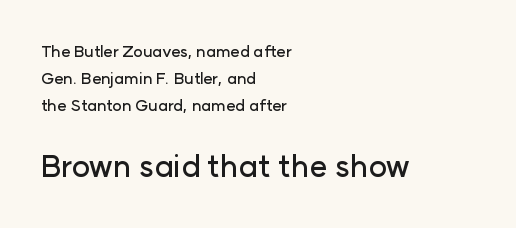
{"serif": "no", "italic": "no", "width": "normal", "stroke_contrast": "low", "x_height": "medium", "monospaced": "no", "underline": "no", "align": "left", "line_spacing": "normal", "line_spacing_ratio": 1.68, "letter_spacing": "normal", "letter_spacing_em": 0.0, "larger_block": "second", "size_ratio": 1.94, "glyph_px": 31}
